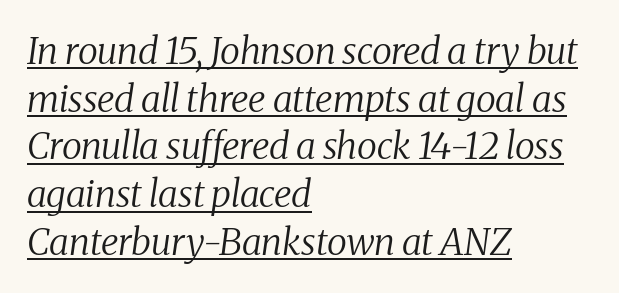
Q: Is the text bold? A: No.
Q: Is the text italic (slanted)? A: Yes, it leans right by about 8 degrees.
Q: Is the typeface a serif or a sans-serif typeface? A: Serif.
Q: Is the text underlined? A: Yes.
Q: How is the paragraph aligned? A: Left-aligned.
Q: Is the spacing between letters normal or unusually wide? A: Normal.
Q: Is the spacing between lines tight, normal or loose? A: Normal.
Q: Width (condensed, normal, or wide)? A: Normal.
Q: Stroke contrast? A: Medium.
Q: x-height? A: Medium.
Q: Monospaced? A: No.
